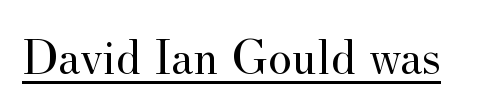
{"serif": "yes", "italic": "no", "bold": "no", "weight": "regular", "width": "normal", "stroke_contrast": "medium", "x_height": "small", "monospaced": "no", "underline": "yes", "letter_spacing": "normal", "letter_spacing_em": 0.0, "glyph_px": 51}
